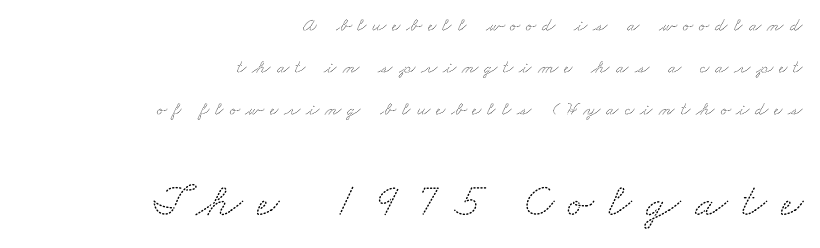
Q: Is the typeface a serif or a sans-serif typeface? A: Serif.
Q: Is the text underlined? A: No.
Q: How is the paragraph aligned? A: Right-aligned.
Q: Is the spacing between letters normal or unusually wide? A: Unusually wide.
Q: Is the spacing between lines tight, normal or loose? A: Loose.
Q: Which block of text is set in a larger size, the first (top) or the second (bottom)? A: The second (bottom) one.
Q: Width (condensed, normal, or wide)? A: Wide.
Q: Stroke contrast? A: Medium.
Q: x-height? A: Small.
Q: Monospaced? A: No.
